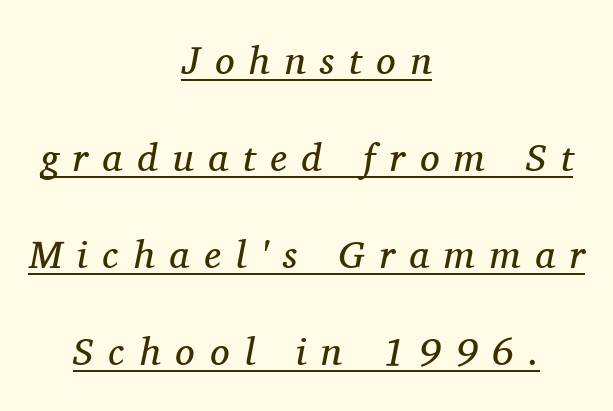
Q: Is the text bold? A: No.
Q: Is the text italic (slanted)? A: Yes, it leans right by about 11 degrees.
Q: Is the typeface a serif or a sans-serif typeface? A: Serif.
Q: Is the text underlined? A: Yes.
Q: How is the paragraph aligned? A: Centered.
Q: Is the spacing between letters normal or unusually wide? A: Unusually wide.
Q: Is the spacing between lines tight, normal or loose? A: Loose.
Q: Width (condensed, normal, or wide)? A: Normal.
Q: Stroke contrast? A: Medium.
Q: x-height? A: Medium.
Q: Monospaced? A: No.
